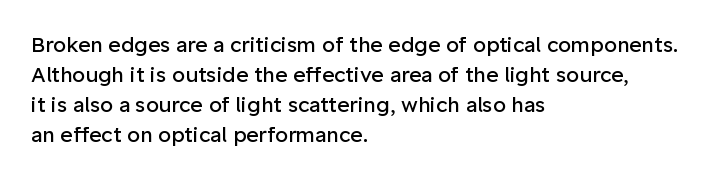
{"italic": "no", "bold": "no", "underline": "no", "align": "left", "line_spacing": "normal", "line_spacing_ratio": 1.43, "letter_spacing": "normal", "letter_spacing_em": 0.0, "glyph_px": 21}
